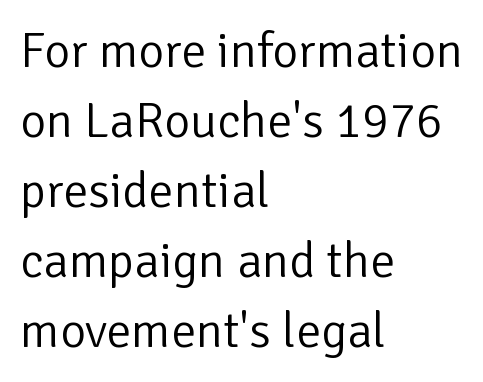
{"serif": "no", "italic": "no", "bold": "no", "weight": "light", "width": "normal", "stroke_contrast": "low", "x_height": "medium", "monospaced": "no", "underline": "no", "align": "left", "line_spacing": "normal", "line_spacing_ratio": 1.4, "letter_spacing": "normal", "letter_spacing_em": 0.0, "glyph_px": 50}
